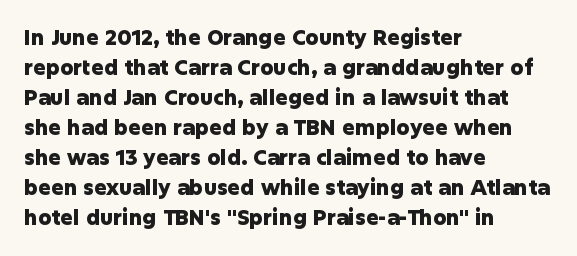
The image shows 21 px bold type, upright; set left-aligned, normal line spacing (1.43x), normal letter spacing, not underlined.
